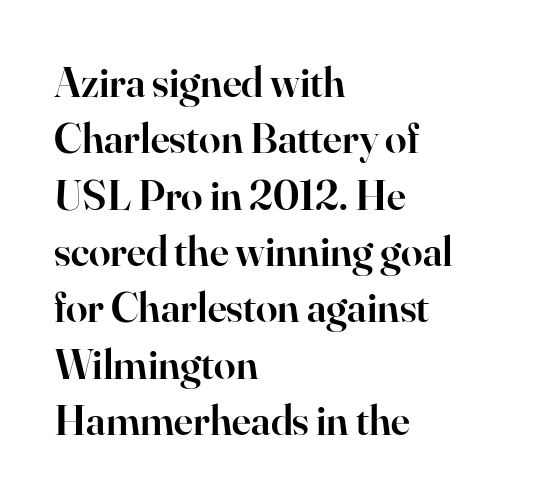
Do the characters align in a grid? No, the font is proportional. What weight is shown? A semibold, between regular and bold. Is this a sans? No — the strokes have serifs. Characters remain perfectly vertical along every line. Underline: absent.
